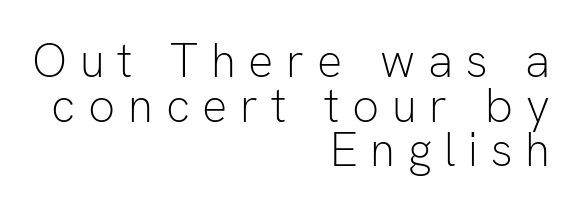
Q: Is the text bold? A: No.
Q: Is the text italic (slanted)? A: No, it is upright.
Q: Is the typeface a serif or a sans-serif typeface? A: Sans-serif.
Q: Is the text underlined? A: No.
Q: How is the paragraph aligned? A: Right-aligned.
Q: Is the spacing between letters normal or unusually wide? A: Unusually wide.
Q: Is the spacing between lines tight, normal or loose? A: Tight.
Q: Width (condensed, normal, or wide)? A: Normal.
Q: Stroke contrast? A: Low.
Q: x-height? A: Medium.
Q: Monospaced? A: No.
